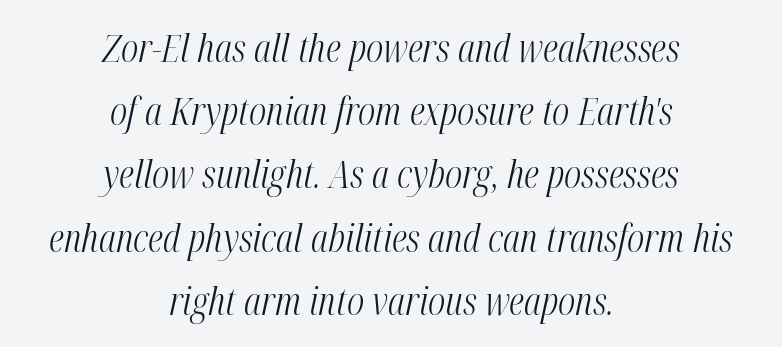
Q: Is the text bold? A: No.
Q: Is the text italic (slanted)? A: Yes, it leans right by about 12 degrees.
Q: Is the text underlined? A: No.
Q: How is the paragraph aligned? A: Centered.
Q: Is the spacing between letters normal or unusually wide? A: Normal.
Q: Is the spacing between lines tight, normal or loose? A: Normal.
Q: Width (condensed, normal, or wide)? A: Condensed.
Q: Stroke contrast? A: Medium.
Q: x-height? A: Medium.
Q: Monospaced? A: No.
